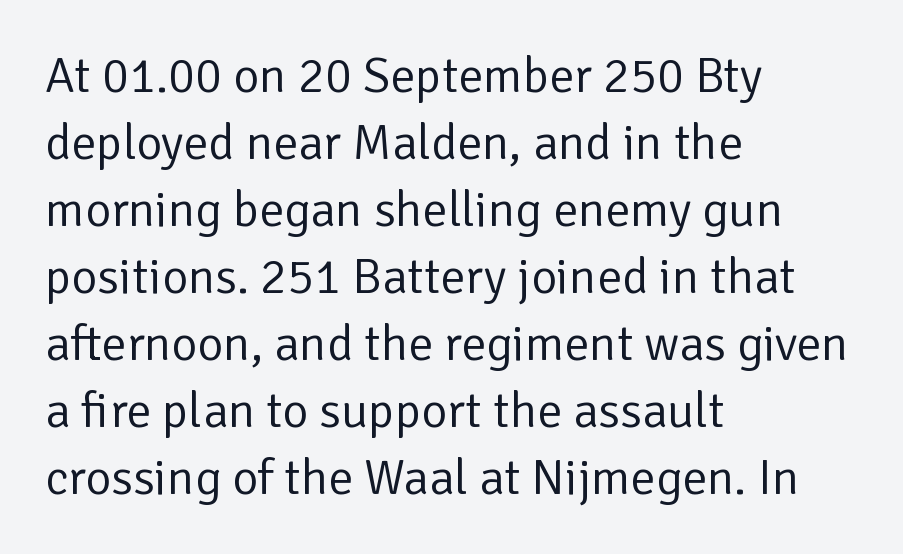
{"serif": "no", "italic": "no", "bold": "no", "weight": "regular", "width": "normal", "stroke_contrast": "low", "x_height": "medium", "monospaced": "no", "underline": "no", "align": "left", "line_spacing": "normal", "line_spacing_ratio": 1.34, "letter_spacing": "normal", "letter_spacing_em": 0.0, "glyph_px": 50}
